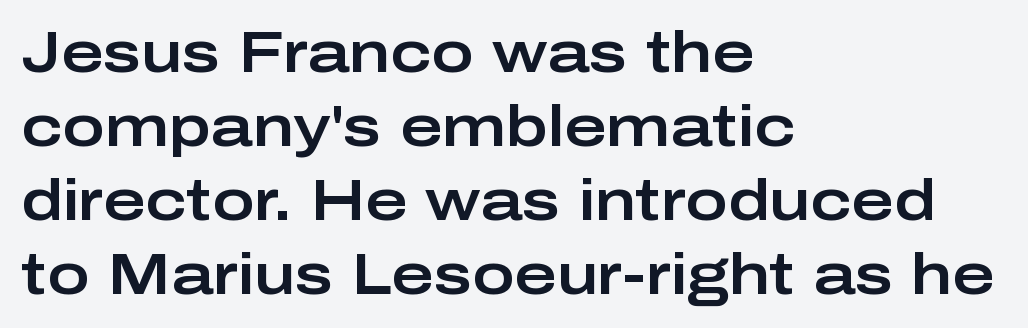
Q: Is the text italic (slanted)? A: No, it is upright.
Q: Is the typeface a serif or a sans-serif typeface? A: Sans-serif.
Q: Is the text underlined? A: No.
Q: How is the paragraph aligned? A: Left-aligned.
Q: Is the spacing between letters normal or unusually wide? A: Normal.
Q: Is the spacing between lines tight, normal or loose? A: Normal.
Q: Width (condensed, normal, or wide)? A: Wide.
Q: Stroke contrast? A: Low.
Q: x-height? A: Medium.
Q: Monospaced? A: No.
